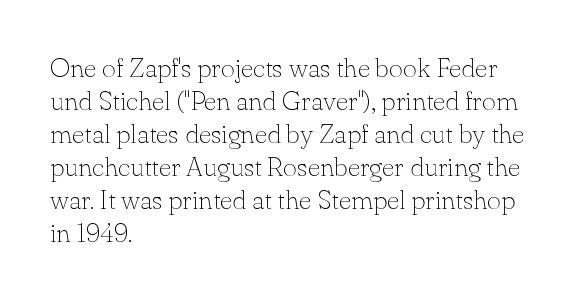
Q: Is the text bold? A: No.
Q: Is the text italic (slanted)? A: No, it is upright.
Q: Is the text underlined? A: No.
Q: How is the paragraph aligned? A: Left-aligned.
Q: Is the spacing between letters normal or unusually wide? A: Normal.
